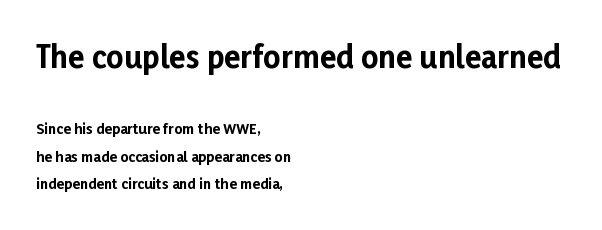
The letters stand straight up with perfectly vertical stems. You'd pick this weight for a headline — it's a proper bold. This rendering leaves character spacing at its baseline value. Here the designer chose a conventional face with non-uniform glyph widths.
